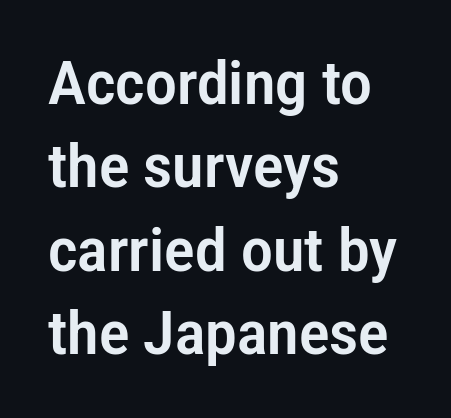
If you drew a ruler down the left edge, every line would touch it. The type sits square on the baseline with zero lean. Here the glyphs are tracked normally, forming tight word shapes. Proportional: the letters do not fall into vertical columns. Only glyphs here, with clear space below each row.
